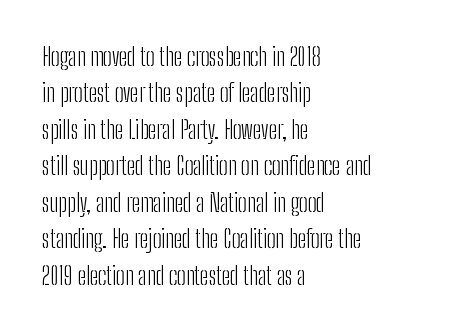
{"italic": "no", "bold": "no", "underline": "no", "align": "left", "line_spacing": "normal", "line_spacing_ratio": 1.52, "letter_spacing": "normal", "letter_spacing_em": 0.0, "glyph_px": 24}
